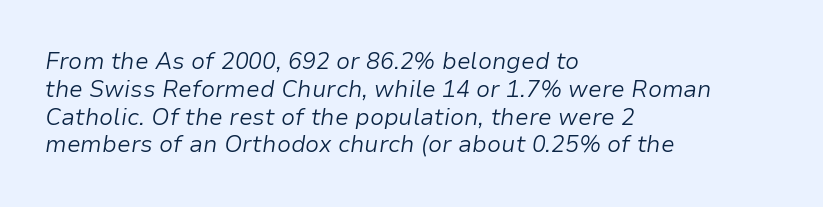
Only glyphs here, with clear space below each row. Line beginnings align vertically; line endings do not. Stroke mass is kept to a normal reading level or below. Characters follow at the spacing the type designer built in. The letters are slanted; this is an italic face.
